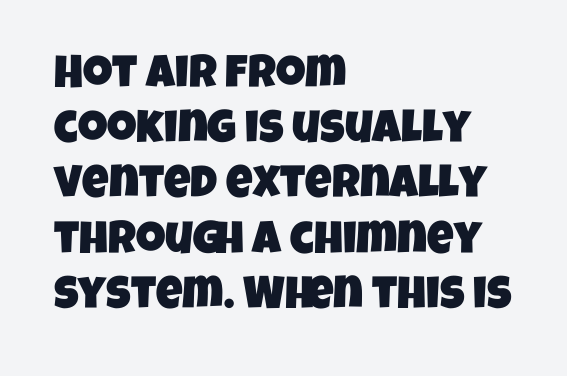
The image shows 46 px condensed sans-serif type; set left-aligned, line spacing 1.2x, normal letter spacing, not underlined; low stroke contrast and a large x-height.
